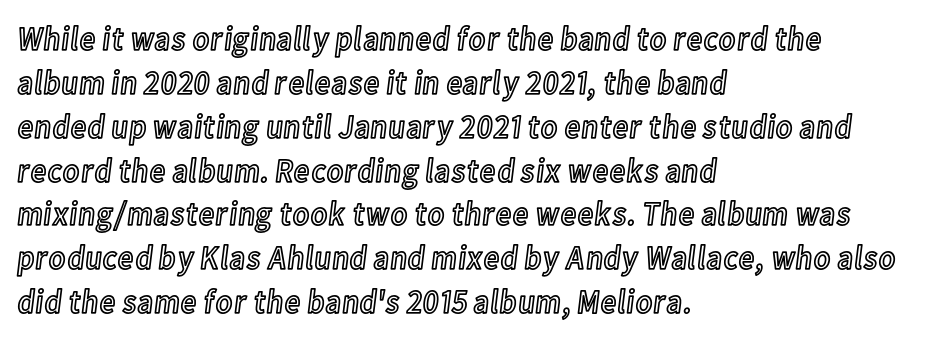
You could call the tracking neutral — neither tight nor loose. Here the designer chose a conventional face with non-uniform glyph widths. Bare-footed words on every line.
